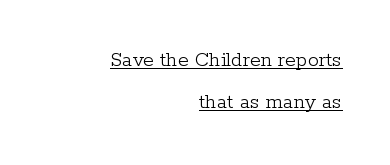
Q: Is the text bold? A: No.
Q: Is the text italic (slanted)? A: No, it is upright.
Q: Is the text underlined? A: Yes.
Q: How is the paragraph aligned? A: Right-aligned.
Q: Is the spacing between letters normal or unusually wide? A: Normal.
Q: Is the spacing between lines tight, normal or loose? A: Loose.
